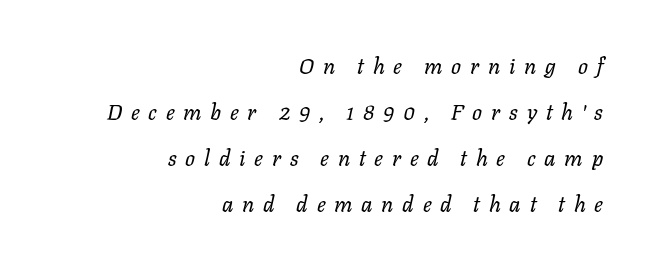
Does the lettering tilt? It does — this is italic. Stroke thickness stays within the range of a standard reading face or lighter. Underline: absent. Spacing between characters has been opened up far beyond the box default.
